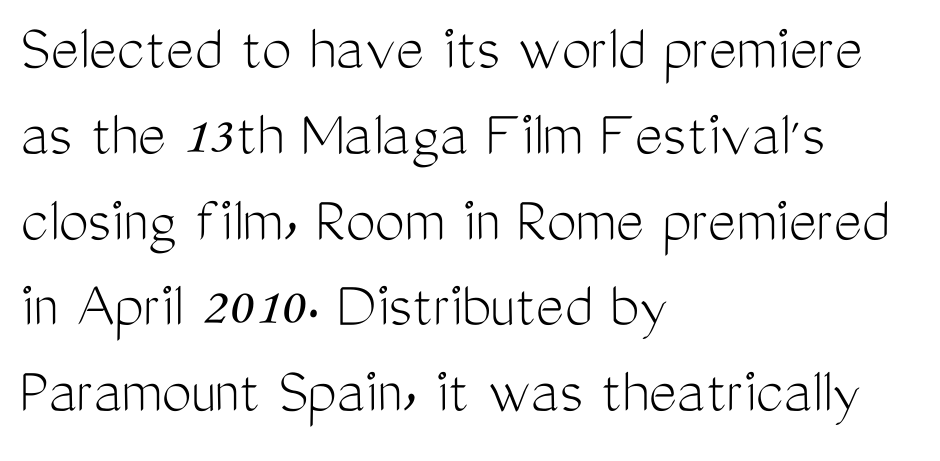
Q: Is the text bold? A: No.
Q: Is the text italic (slanted)? A: No, it is upright.
Q: Is the typeface a serif or a sans-serif typeface? A: Sans-serif.
Q: Is the text underlined? A: No.
Q: How is the paragraph aligned? A: Left-aligned.
Q: Is the spacing between letters normal or unusually wide? A: Normal.
Q: Is the spacing between lines tight, normal or loose? A: Normal.
Q: Width (condensed, normal, or wide)? A: Condensed.
Q: Stroke contrast? A: Medium.
Q: x-height? A: Medium.
Q: Monospaced? A: No.
